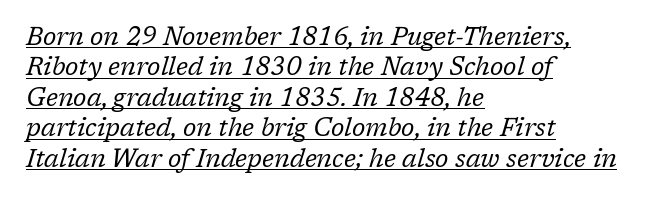
The font's italic variant was chosen for this text. The horizontal fit of the characters is conventional and even. Stroke thickness stays within the range of a standard reading face or lighter. The lines in this sample share a left origin and differ only in where they stop.
